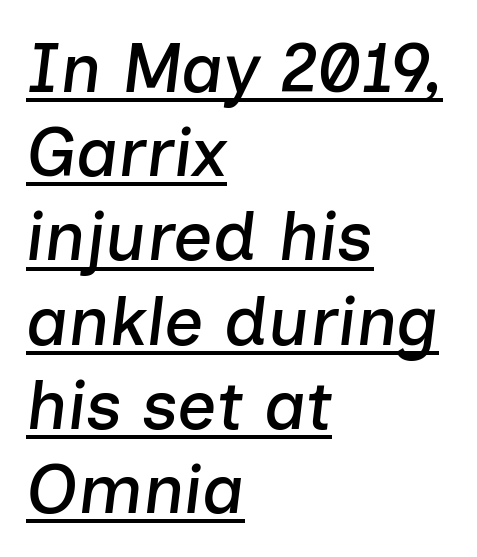
Q: Is the text italic (slanted)? A: Yes, it leans right by about 7 degrees.
Q: Is the text underlined? A: Yes.
Q: How is the paragraph aligned? A: Left-aligned.
Q: Is the spacing between letters normal or unusually wide? A: Normal.
Q: Width (condensed, normal, or wide)? A: Normal.
Q: Stroke contrast? A: Low.
Q: x-height? A: Medium.
Q: Monospaced? A: No.
